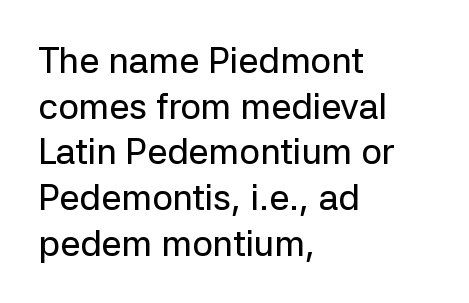
{"serif": "no", "italic": "no", "width": "normal", "stroke_contrast": "low", "x_height": "medium", "monospaced": "no", "underline": "no", "align": "left", "line_spacing": "normal", "line_spacing_ratio": 1.27, "letter_spacing": "normal", "letter_spacing_em": 0.0, "glyph_px": 36}
